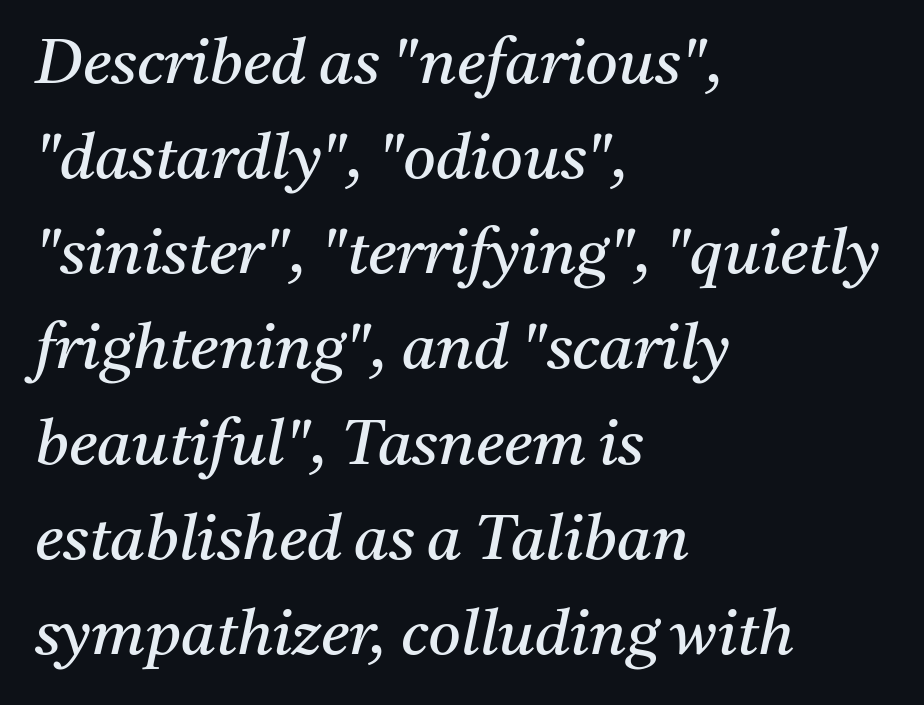
The image shows 63 px regular-weight serif type, italic (leaning right); set left-aligned, normal line spacing (1.51x), normal letter spacing, not underlined; medium stroke contrast and a medium x-height.
